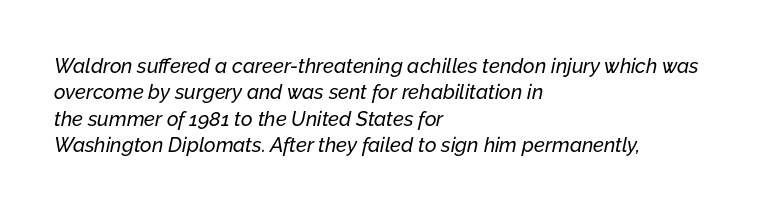
Caption: standard tracking, unaltered. The block of text has a typical density, with ordinary space between rows. A typesetter would mark this as italic. Reading down the block, your eye returns to a fixed left position each line. Descenders hang freely into open space.
